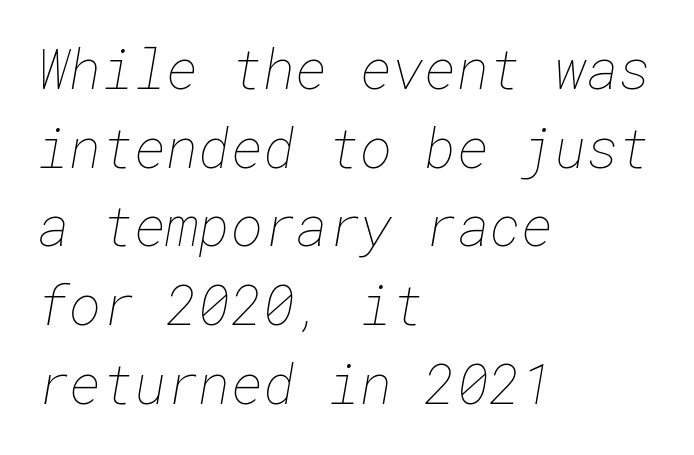
Q: Is the text bold? A: No.
Q: Is the text underlined? A: No.
Q: How is the paragraph aligned? A: Left-aligned.
Q: Is the spacing between letters normal or unusually wide? A: Normal.
Q: Is the spacing between lines tight, normal or loose? A: Normal.
Q: Width (condensed, normal, or wide)? A: Normal.
Q: Stroke contrast? A: Low.
Q: x-height? A: Medium.
